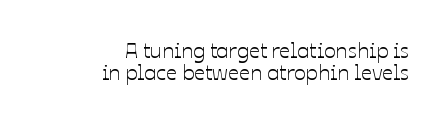
Does the lettering tilt? It doesn't — this is upright. Does the leading feel generous? Not at all — it's pinched. Rule under the text: the space is simply empty. Short and long lines alike share a common ending point at right. Spacing between characters is what you'd get straight out of the box.
